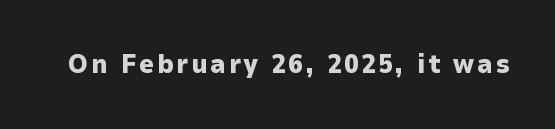
{"italic": "no", "bold": "yes", "underline": "no", "glyph_px": 26}
